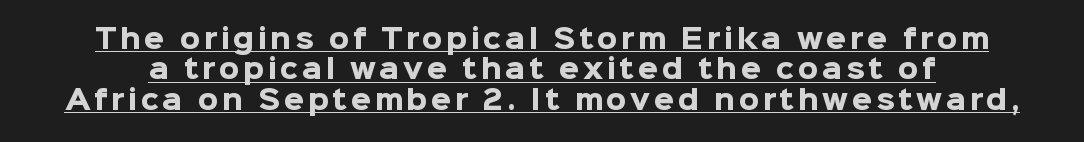
The image shows 26 px bold type, upright; set line spacing 1.17x, underlined.
